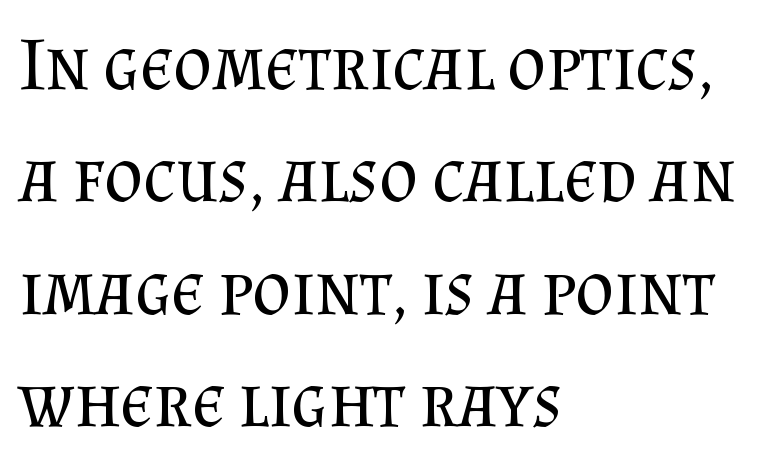
Nope, not italic — everything's standing straight. Line spacing here is normal. The characters display serif detailing at their extremities. The letters advance in unequal steps, a hallmark of proportional type. The face looks like a standard text weight, possibly lighter.
